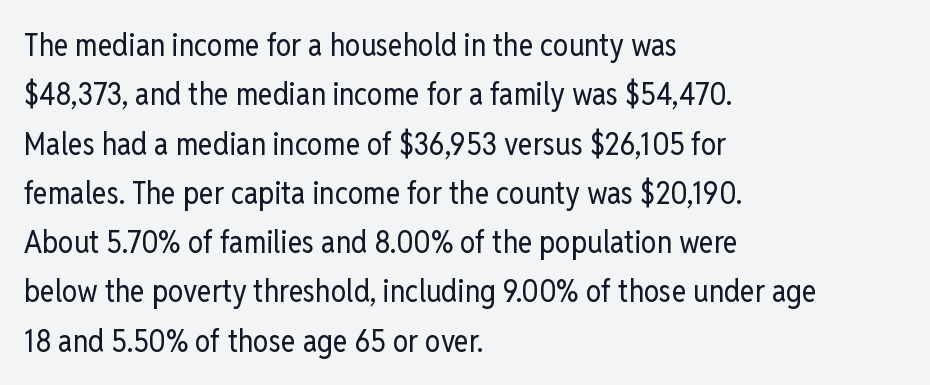
Q: Is the text bold? A: No.
Q: Is the text italic (slanted)? A: No, it is upright.
Q: Is the typeface a serif or a sans-serif typeface? A: Sans-serif.
Q: Is the text underlined? A: No.
Q: How is the paragraph aligned? A: Left-aligned.
Q: Is the spacing between letters normal or unusually wide? A: Normal.
Q: Is the spacing between lines tight, normal or loose? A: Normal.
Q: Width (condensed, normal, or wide)? A: Condensed.
Q: Stroke contrast? A: Low.
Q: x-height? A: Medium.
Q: Monospaced? A: No.
